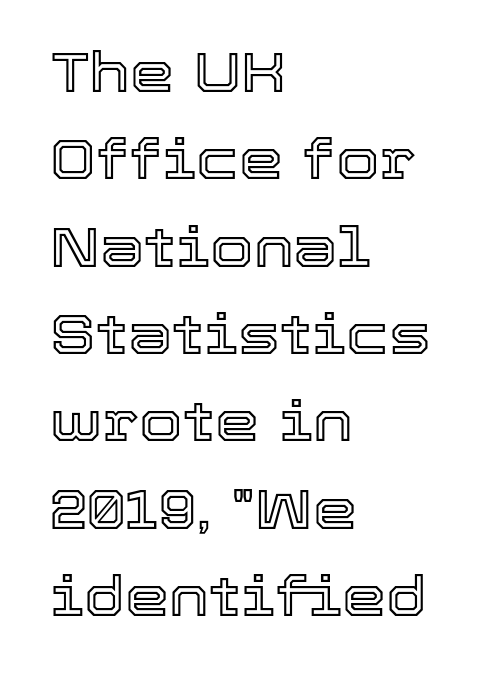
A typesetter would call this leading conventional body-copy spacing. Decoration check: the copy has no underline. Casual observation: everything's shoved over to the left. Characters remain perfectly vertical along every line. Here the designer chose a conventional face with non-uniform glyph widths. Compared with typical body copy, the letter spacing here is the same.
